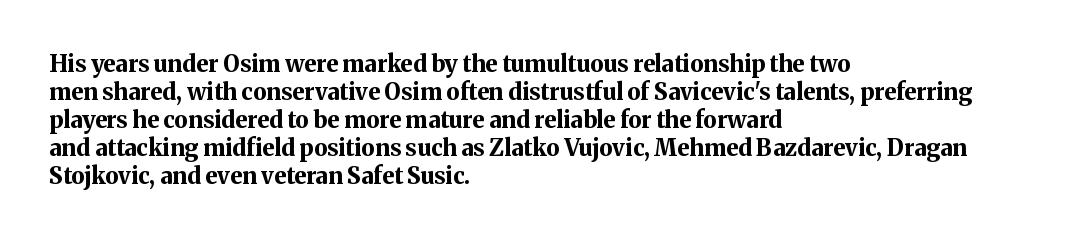
{"italic": "no", "bold": "yes", "underline": "no", "align": "left", "line_spacing_ratio": 1.22, "letter_spacing": "normal", "letter_spacing_em": 0.0, "glyph_px": 23}
